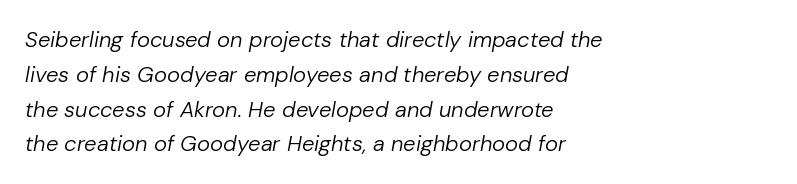
The image shows 22 px text type, italic (leaning right); set left-aligned, normal line spacing (1.58x), normal letter spacing, not underlined.
